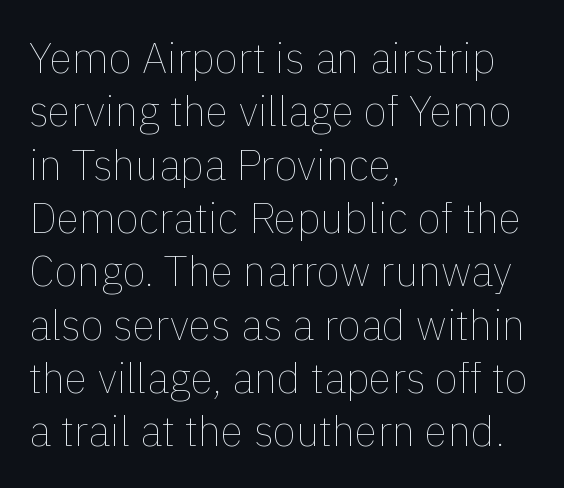
{"italic": "no", "bold": "no", "weight": "thin", "width": "normal", "x_height": "medium", "monospaced": "no", "underline": "no", "align": "left", "line_spacing": "normal", "line_spacing_ratio": 1.27, "letter_spacing": "normal", "letter_spacing_em": 0.0, "glyph_px": 42}
